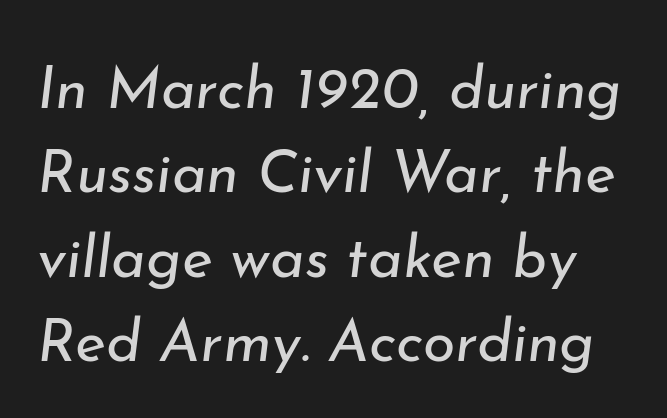
{"italic": "yes", "lean": "right", "slant_degrees": 7, "bold": "no", "weight": "regular", "width": "normal", "stroke_contrast": "low", "x_height": "small", "monospaced": "no", "underline": "no", "line_spacing": "normal", "line_spacing_ratio": 1.43, "letter_spacing": "normal", "letter_spacing_em": 0.0, "glyph_px": 59}
